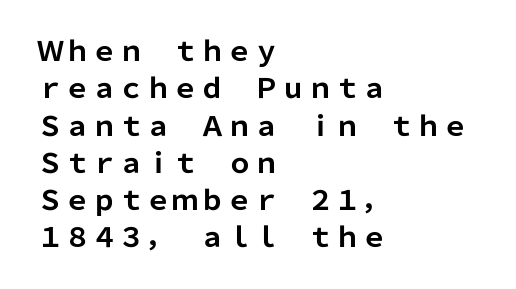
It's the straight-up-and-down kind of type. The lines are quadded left. Letter spacing: default. Rule under the text: the space is simply empty. The space between consecutive lines is moderate. Notice how thick the strokes are: this is what a full bold looks like.
